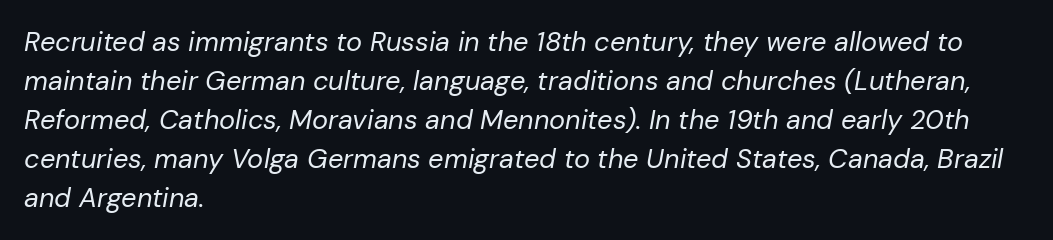
{"italic": "yes", "lean": "right", "slant_degrees": 10, "bold": "no", "underline": "no", "align": "left", "line_spacing": "normal", "line_spacing_ratio": 1.44, "letter_spacing": "normal", "letter_spacing_em": 0.0, "glyph_px": 27}
